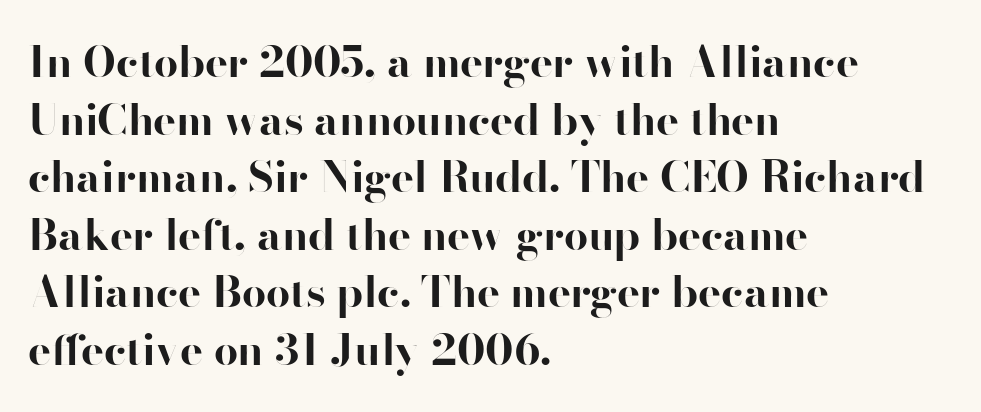
The image shows 43 px bold sans-serif type, upright; set left-aligned, normal line spacing (1.34x), normal letter spacing, not underlined; high stroke contrast and a small x-height.
